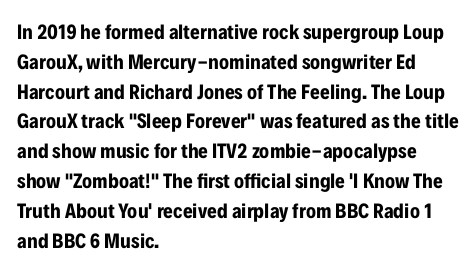
Q: Is the text bold? A: Yes.
Q: Is the text italic (slanted)? A: No, it is upright.
Q: Is the text underlined? A: No.
Q: How is the paragraph aligned? A: Left-aligned.
Q: Is the spacing between letters normal or unusually wide? A: Normal.
Q: Is the spacing between lines tight, normal or loose? A: Normal.
